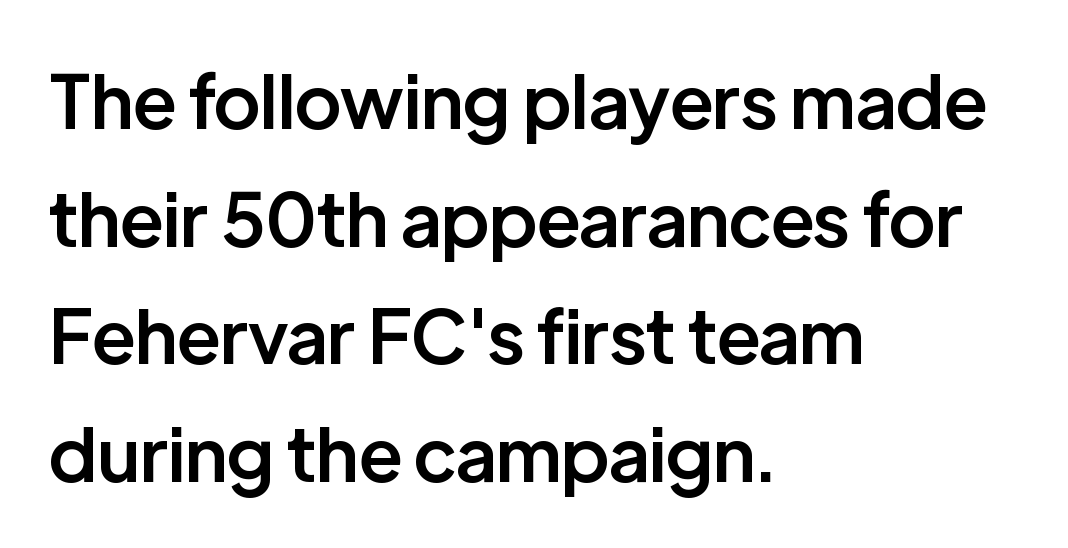
A typesetter would mark this as roman, not italic. If you measured baseline to baseline, you'd find a middling distance. The glyphs in this specimen are sans serif. Compared with a centered layout, this one pins lines to the left instead. The face used here is proportionally spaced, like ordinary book or web type. Is the type bold? Partly — it's a semibold, heavier than regular but not fully bold.
